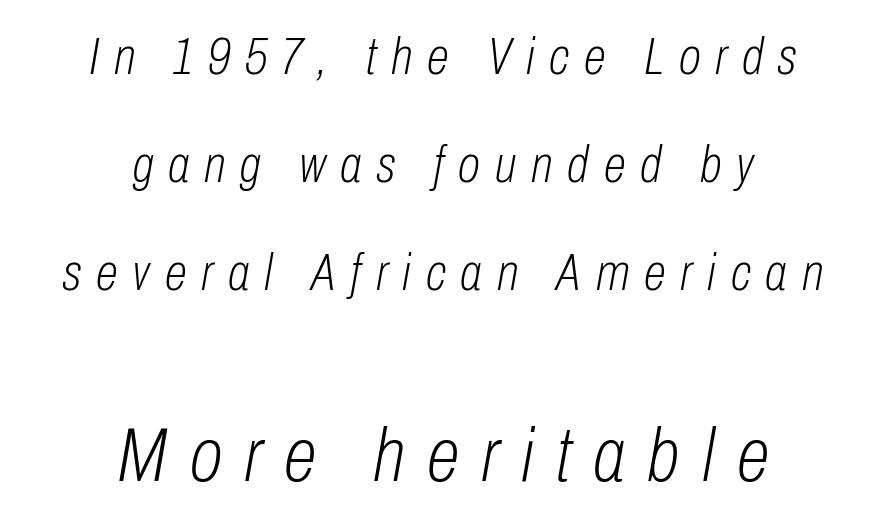
{"italic": "yes", "lean": "right", "slant_degrees": 10, "bold": "no", "weight": "light", "width": "condensed", "stroke_contrast": "low", "x_height": "medium", "monospaced": "no", "underline": "no", "align": "center", "line_spacing": "loose", "line_spacing_ratio": 2.12, "letter_spacing": "wide", "letter_spacing_em": 0.29, "larger_block": "second", "size_ratio": 1.49, "glyph_px": 76}
